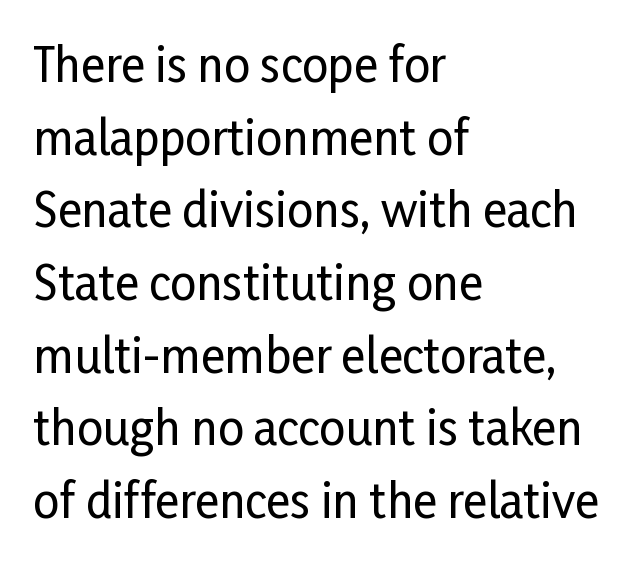
Quick note: not italic, upright. Nope, no serifs anywhere on these letters. Students, observe: this is what conventionally led text looks like. Is this a fixed-width face? No — the glyphs have proportional, varying widths. Reading down the block, your eye returns to a fixed left position each line.
